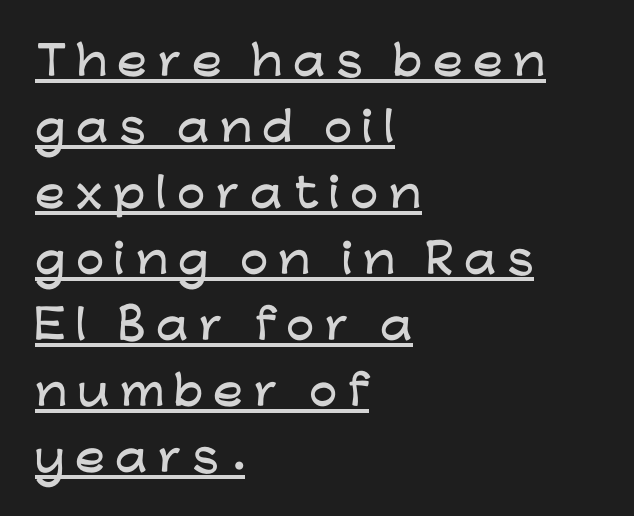
The image shows 40 px wide sans-serif type, upright; set left-aligned, normal line spacing (1.65x), unusually wide letter spacing (+0.26 em), underlined; low stroke contrast and a medium x-height.
